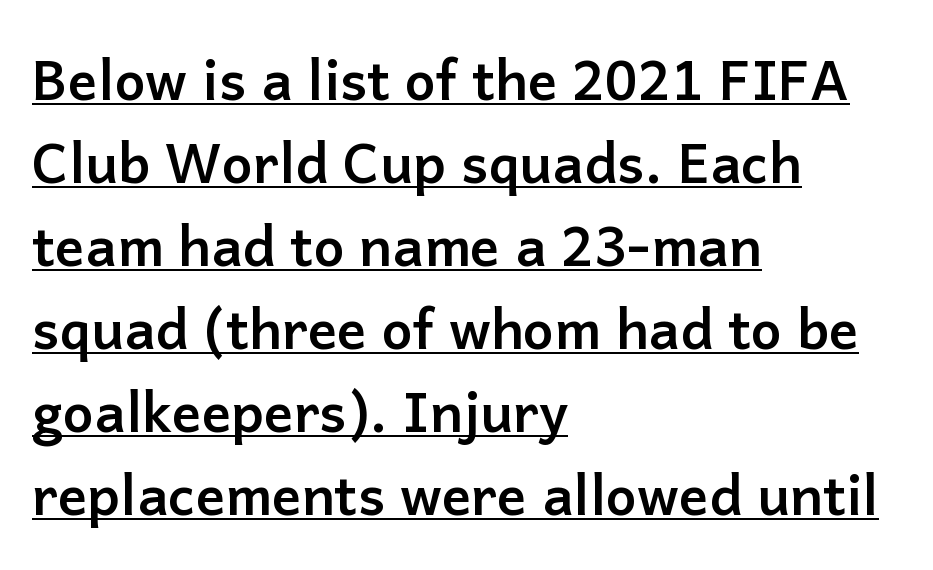
Q: Is the text bold? A: Yes.
Q: Is the text italic (slanted)? A: No, it is upright.
Q: Is the typeface a serif or a sans-serif typeface? A: Sans-serif.
Q: Is the text underlined? A: Yes.
Q: How is the paragraph aligned? A: Left-aligned.
Q: Is the spacing between letters normal or unusually wide? A: Normal.
Q: Is the spacing between lines tight, normal or loose? A: Normal.
Q: Width (condensed, normal, or wide)? A: Normal.
Q: Stroke contrast? A: Low.
Q: x-height? A: Medium.
Q: Monospaced? A: No.
